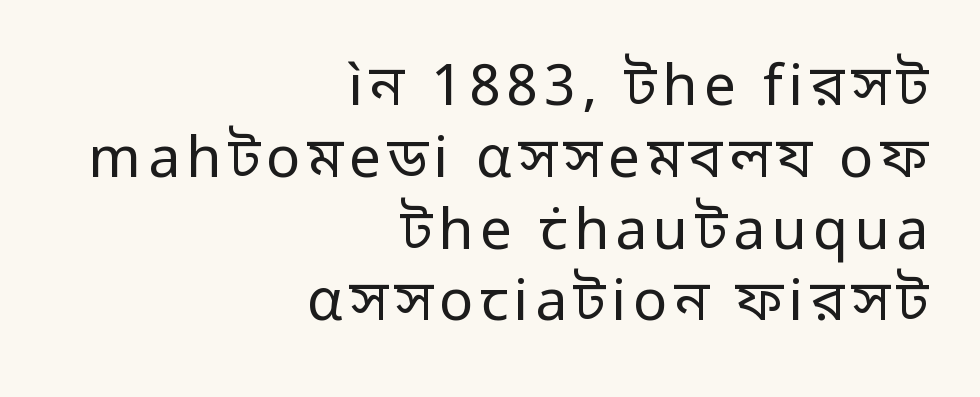
The image shows 57 px regular-weight sans-serif type, upright; set right-aligned, normal line spacing (1.26x), not underlined; low stroke contrast and a medium x-height.
